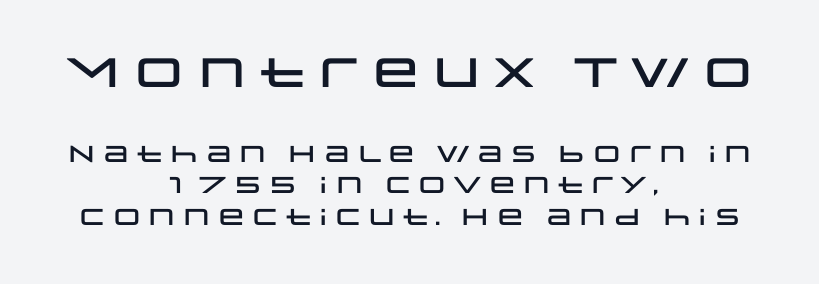
The image shows 41 px wide sans-serif type, upright; set centered, normal line spacing (1.37x), normal letter spacing, not underlined; the first (top) block is 1.78x larger; low stroke contrast and a large x-height.
